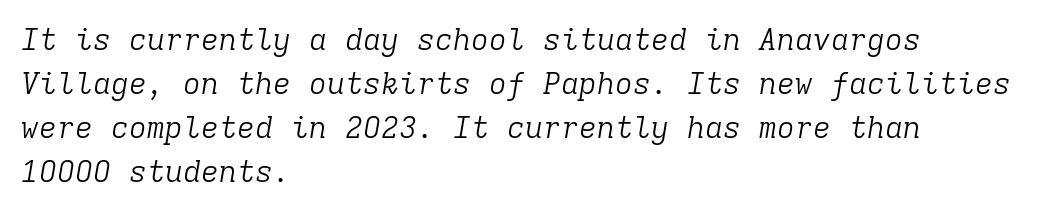
These lines are rendered in a fixed-pitch font. Examine the stroke ends and you'll spot serifs. Regular leading. Is the stroke heavy? The answer is a plain regular-or-lighter. The glyphs look as if they've been sheared to an angle. The setting favours the left margin, as ordinary paragraphs usually do.
